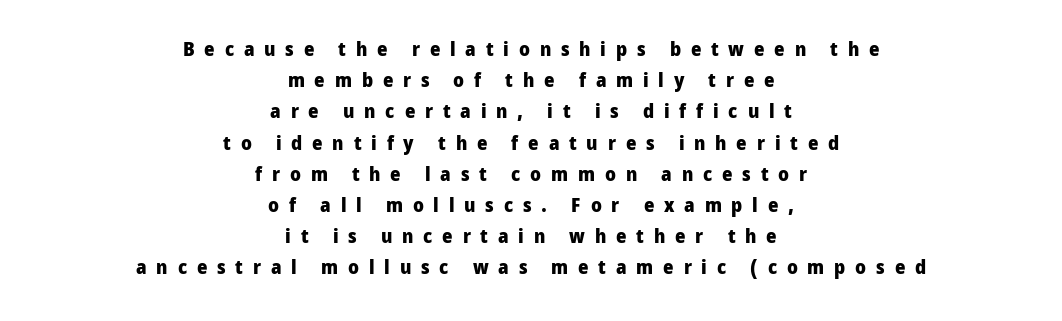
The image shows 20 px bold type, upright; set centered, normal line spacing (1.56x), unusually wide letter spacing (+0.49 em), not underlined.
